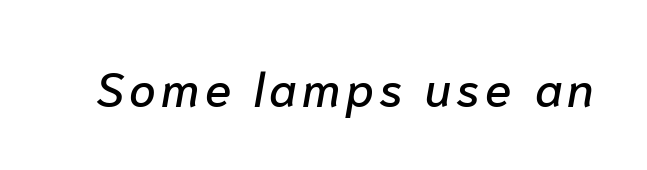
Descender tails drop into unmarked territory. Characters are canted at an angle relative to the baseline's perpendicular. Varying glyph widths throughout — classic text-font behaviour.
